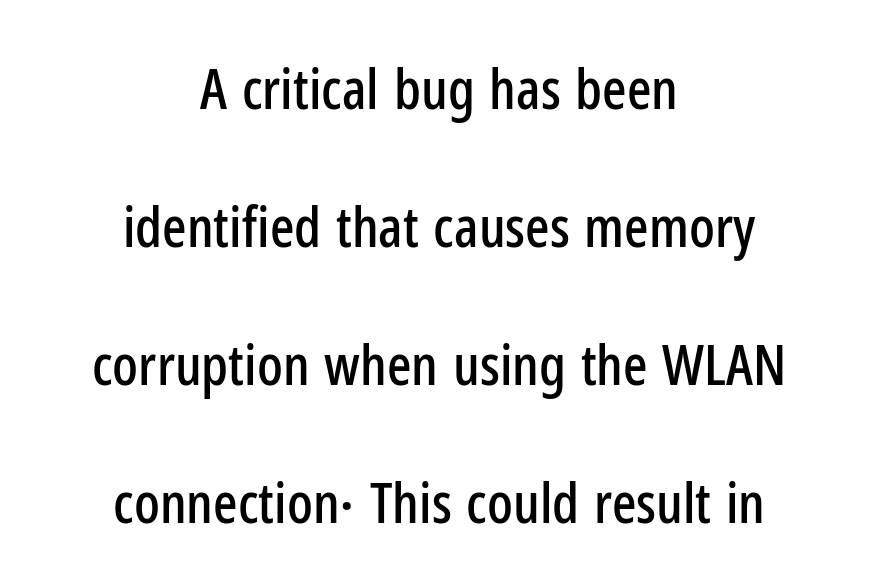
The image shows 57 px condensed sans-serif type, upright; set centered, loose line spacing (2.42x), normal letter spacing, not underlined; low stroke contrast and a medium x-height.
